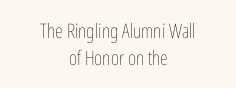
The image shows 20 px text type, upright; set centered, normal line spacing (1.36x), normal letter spacing, not underlined.
